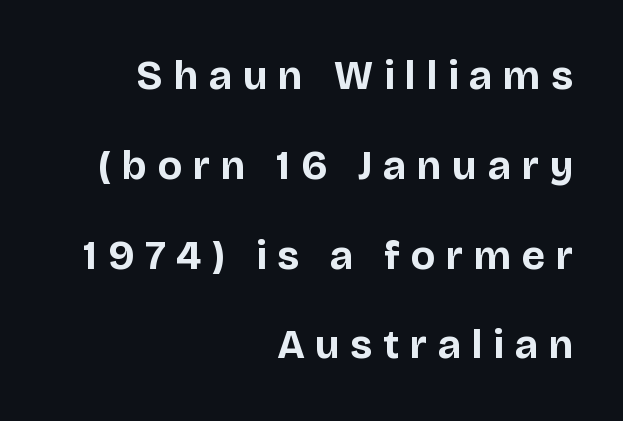
The image shows 41 px bold sans-serif type, upright; set right-aligned, loose line spacing (2.19x), unusually wide letter spacing (+0.27 em), not underlined; low stroke contrast and a large x-height.
